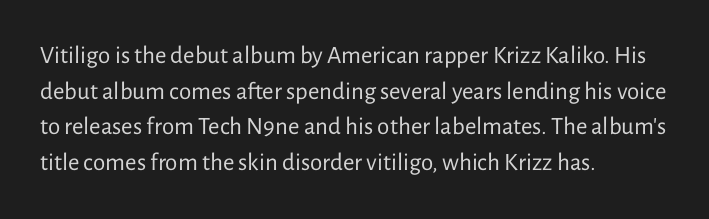
The image shows 25 px text type, upright; set left-aligned, normal line spacing (1.43x), normal letter spacing, not underlined.
